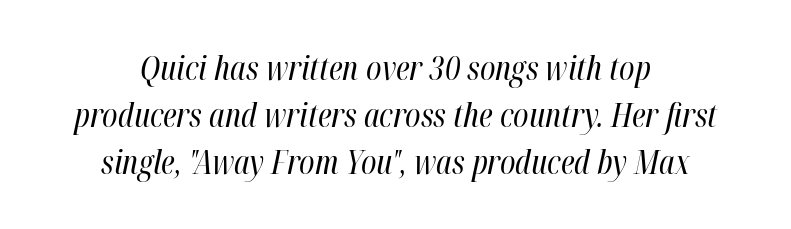
{"italic": "yes", "lean": "right", "slant_degrees": 12, "bold": "no", "weight": "regular", "width": "condensed", "stroke_contrast": "high", "x_height": "medium", "monospaced": "no", "underline": "no", "align": "center", "line_spacing": "normal", "line_spacing_ratio": 1.43, "letter_spacing": "normal", "letter_spacing_em": 0.0, "glyph_px": 33}
